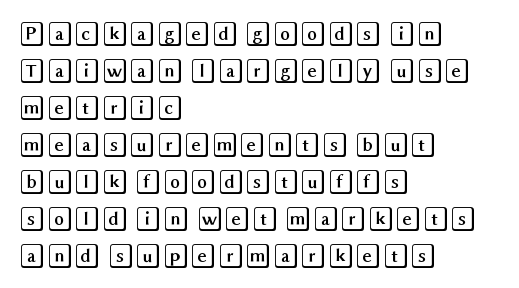
The space beneath each line is pristine and unruled. Compared with typical paragraphs, the rows here are spaced about the same. Notice how the passage keeps a crisp vertical edge on the left only. Short note: letters normally spaced.
